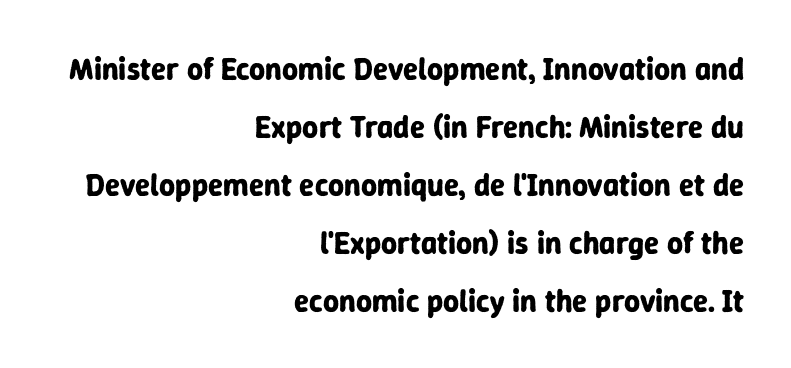
Q: Is the text bold? A: Yes.
Q: Is the text italic (slanted)? A: No, it is upright.
Q: Is the typeface a serif or a sans-serif typeface? A: Sans-serif.
Q: Is the text underlined? A: No.
Q: How is the paragraph aligned? A: Right-aligned.
Q: Is the spacing between letters normal or unusually wide? A: Normal.
Q: Width (condensed, normal, or wide)? A: Normal.
Q: Stroke contrast? A: Low.
Q: x-height? A: Medium.
Q: Monospaced? A: No.
